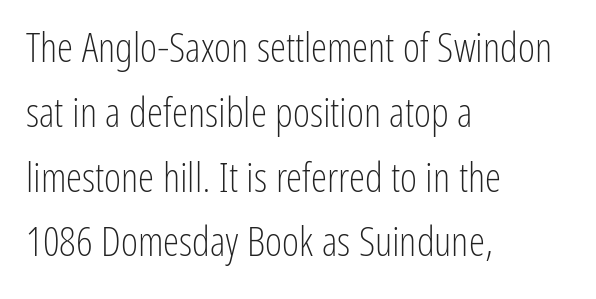
The image shows 41 px light, condensed sans-serif type, upright; set left-aligned, normal line spacing (1.58x), normal letter spacing, not underlined; low stroke contrast and a medium x-height.
